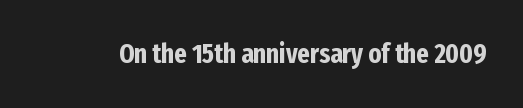
Q: Is the text bold? A: Yes.
Q: Is the text italic (slanted)? A: No, it is upright.
Q: Is the text underlined? A: No.
Q: Is the spacing between letters normal or unusually wide? A: Normal.
